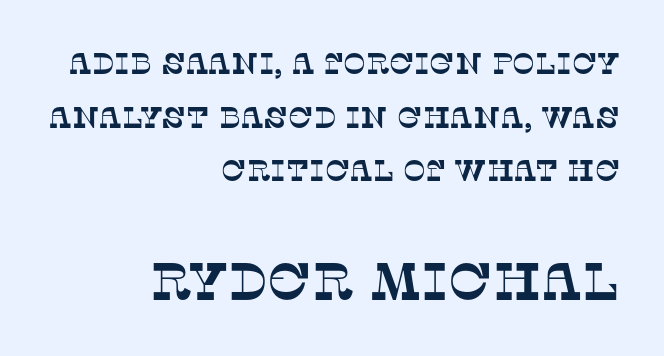
{"serif": "yes", "width": "normal", "stroke_contrast": "low", "x_height": "large", "monospaced": "no", "underline": "no", "align": "right", "line_spacing_ratio": 1.79, "letter_spacing": "normal", "letter_spacing_em": 0.0, "larger_block": "second", "size_ratio": 1.77, "glyph_px": 53}
